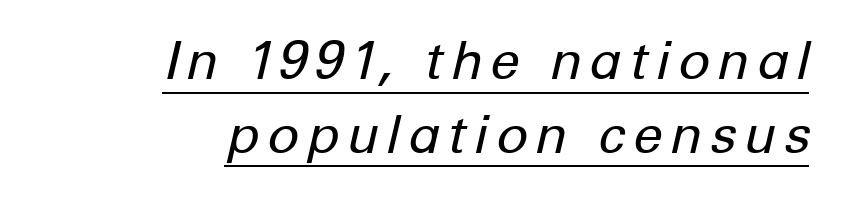
Is there an underline? Yes — a line sits under the letters. Slanted lettering throughout. Each letter keeps its own natural width here, so spacing adapts to shape. Where is the straight margin? On the right. A light-to-regular cut is what we see here.
